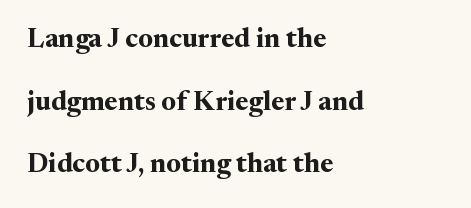
{"italic": "no", "bold": "yes", "underline": "no", "align": "left", "line_spacing": "loose", "line_spacing_ratio": 2.32, "letter_spacing": "normal", "letter_spacing_em": 0.0, "glyph_px": 27}
